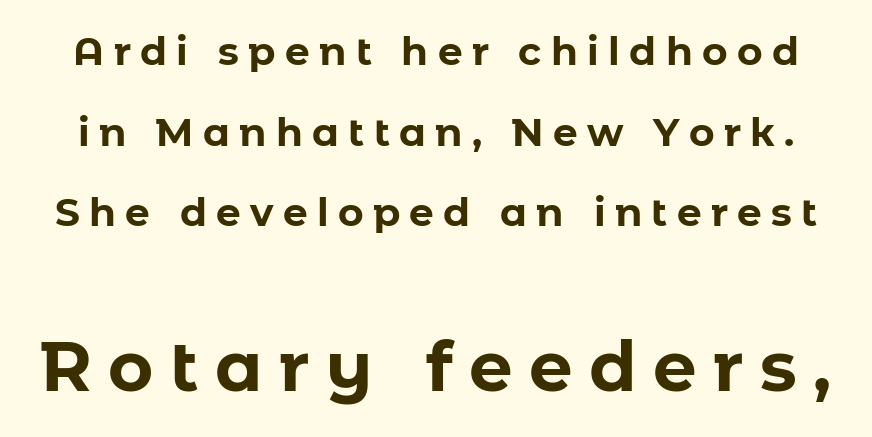
{"serif": "no", "italic": "no", "bold": "yes", "weight": "bold", "width": "normal", "stroke_contrast": "low", "x_height": "medium", "monospaced": "no", "underline": "no", "line_spacing": "loose", "line_spacing_ratio": 2.07, "letter_spacing": "wide", "letter_spacing_em": 0.24, "larger_block": "second", "size_ratio": 1.77, "glyph_px": 69}
